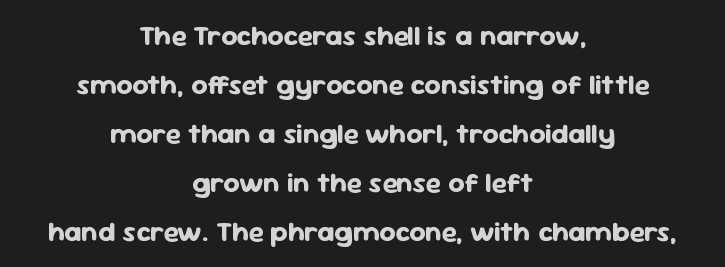
{"serif": "no", "italic": "no", "bold": "yes", "weight": "bold", "width": "normal", "stroke_contrast": "low", "x_height": "medium", "monospaced": "no", "underline": "no", "align": "center", "line_spacing_ratio": 1.75, "letter_spacing": "normal", "letter_spacing_em": 0.0, "glyph_px": 28}
